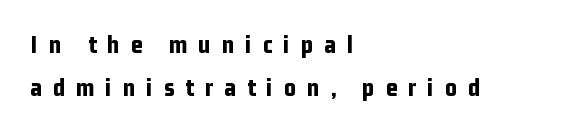
{"italic": "no", "bold": "yes", "underline": "no", "align": "left", "line_spacing": "normal", "line_spacing_ratio": 1.65, "letter_spacing": "wide", "letter_spacing_em": 0.42, "glyph_px": 26}
